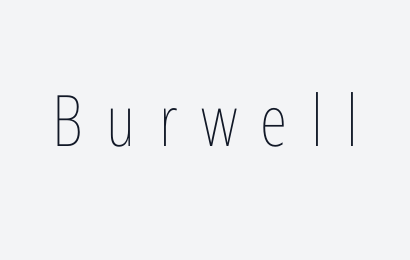
The zone under the glyphs is completely vacant. These lines have a slow, spaced-out rhythm from letter to letter. Style check: upright. A quiet, ordinary-to-light weight characterises the typeface. You could not count columns in this text — the font is proportionally spaced.
